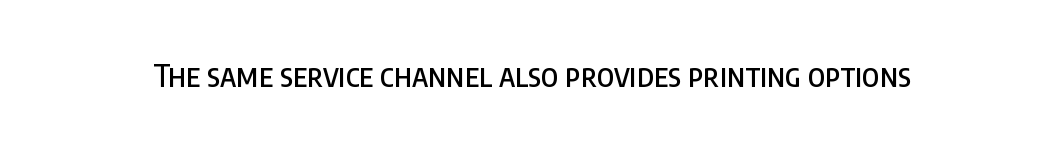
Q: Is the text italic (slanted)? A: No, it is upright.
Q: Is the typeface a serif or a sans-serif typeface? A: Sans-serif.
Q: Is the text underlined? A: No.
Q: Is the spacing between letters normal or unusually wide? A: Normal.
Q: Width (condensed, normal, or wide)? A: Condensed.
Q: Stroke contrast? A: Low.
Q: x-height? A: Large.
Q: Monospaced? A: No.
